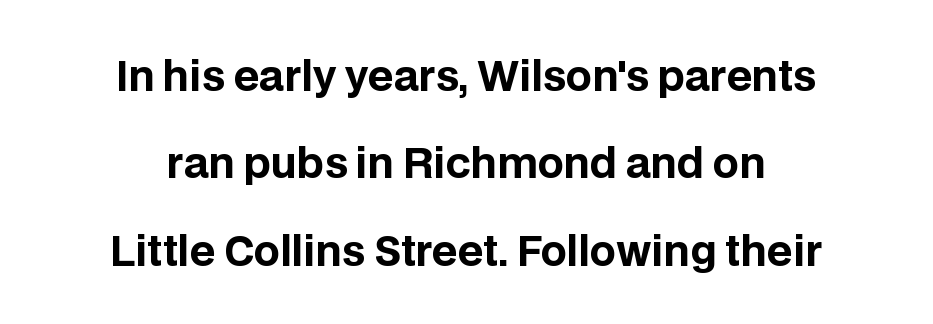
{"serif": "no", "italic": "no", "bold": "yes", "weight": "bold", "width": "normal", "stroke_contrast": "low", "x_height": "large", "monospaced": "no", "underline": "no", "align": "center", "line_spacing": "loose", "line_spacing_ratio": 2.13, "letter_spacing": "normal", "letter_spacing_em": 0.0, "glyph_px": 41}
